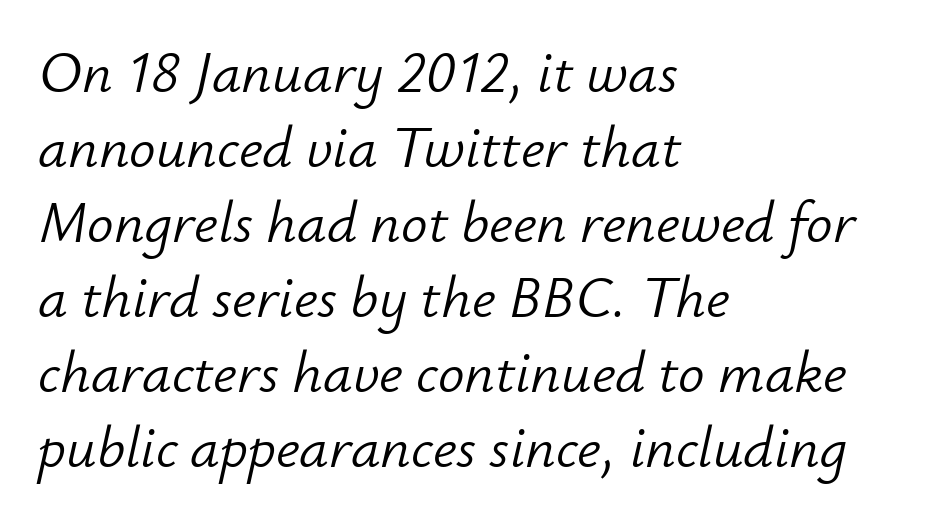
Q: Is the text bold? A: No.
Q: Is the text italic (slanted)? A: Yes, it leans right by about 12 degrees.
Q: Is the text underlined? A: No.
Q: How is the paragraph aligned? A: Left-aligned.
Q: Is the spacing between letters normal or unusually wide? A: Normal.
Q: Is the spacing between lines tight, normal or loose? A: Normal.
Q: Width (condensed, normal, or wide)? A: Normal.
Q: Stroke contrast? A: Low.
Q: x-height? A: Small.
Q: Monospaced? A: No.
